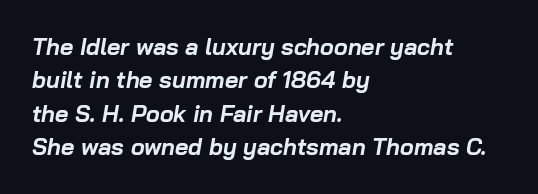
It's the slanting kind of type. The line-height multiplier appears to be the usual default. Any mark beneath the type? The region is blank. Its strokes are broad and dark, the hallmark of bold type.
